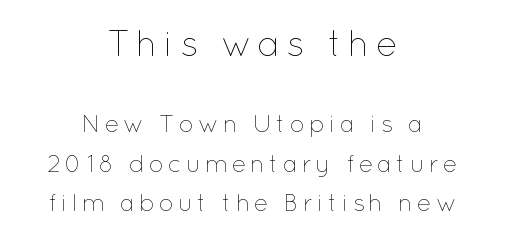
Descenders are the only things crossing below the line. The face looks like a standard text weight, possibly lighter. If you measured baseline to baseline, you'd find a middling distance. Italic? Not at all — the glyphs are vertical. The text block is weighted toward neither margin, spreading evenly from the middle.
